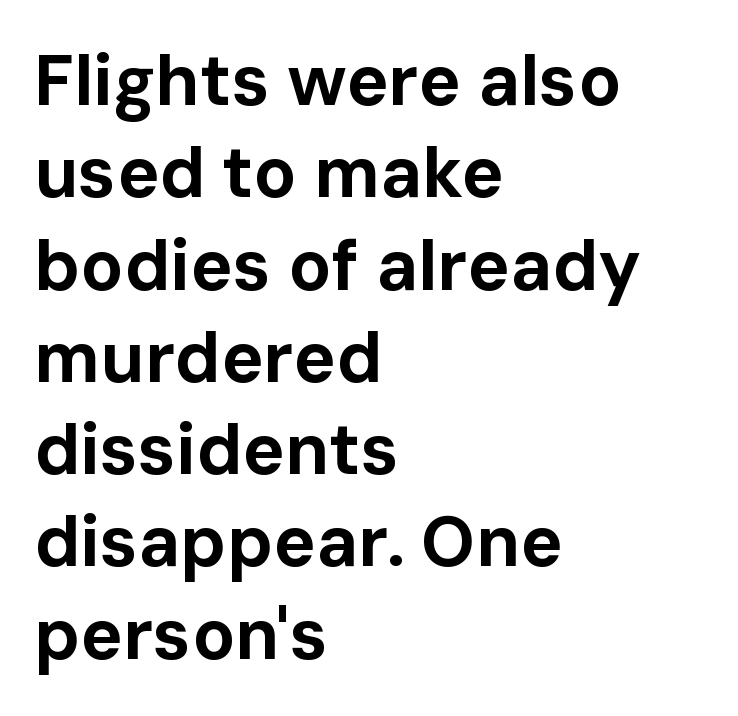
The image shows 71 px bold sans-serif type, upright; set left-aligned, normal line spacing (1.3x), normal letter spacing, not underlined; low stroke contrast and a medium x-height.
